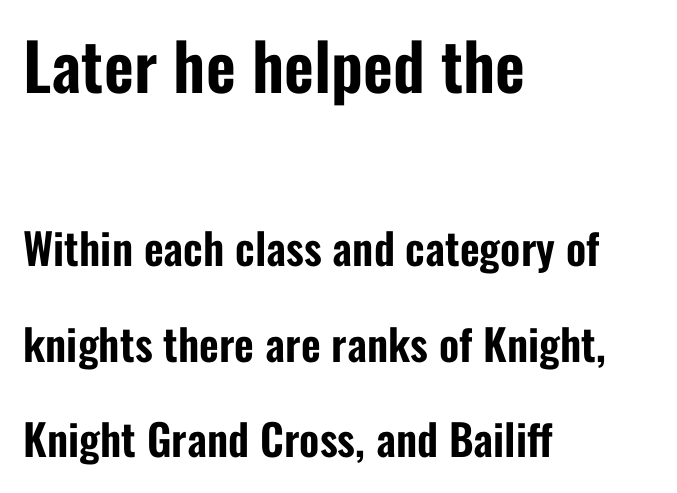
Q: Is the text italic (slanted)? A: No, it is upright.
Q: Is the typeface a serif or a sans-serif typeface? A: Sans-serif.
Q: Is the text underlined? A: No.
Q: How is the paragraph aligned? A: Left-aligned.
Q: Is the spacing between letters normal or unusually wide? A: Normal.
Q: Is the spacing between lines tight, normal or loose? A: Loose.
Q: Which block of text is set in a larger size, the first (top) or the second (bottom)? A: The first (top) one.
Q: Width (condensed, normal, or wide)? A: Condensed.
Q: Stroke contrast? A: Low.
Q: x-height? A: Medium.
Q: Monospaced? A: No.
